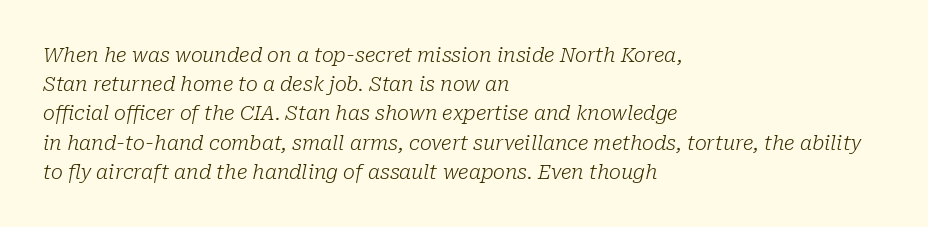
{"italic": "yes", "lean": "right", "slant_degrees": 10, "bold": "no", "underline": "no", "align": "left", "line_spacing": "normal", "line_spacing_ratio": 1.46, "letter_spacing": "normal", "letter_spacing_em": 0.0, "glyph_px": 20}
